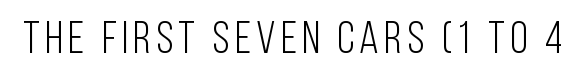
Tall strokes in this sample are plumb rather than angled. No heavy texture on the line: the type isn't bold. No word sits above an underline. You could not count columns in this text — the font is proportionally spaced.
